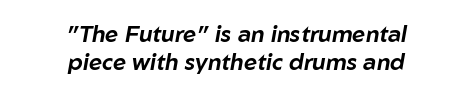
Bare-footed words on every line. Designer's note — italics engaged. Compared with typical body copy, the letter spacing here is the same. A student would call this center alignment; a typographer would say set centered.
